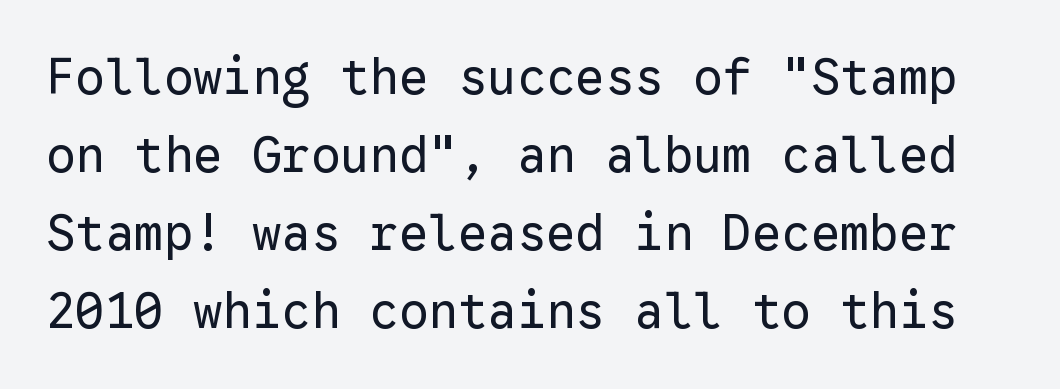
Bare-footed words on every line. This sample uses a sans-serif face. A typesetter would mark this as roman, not italic. Looks like terminal output: every glyph gets an equal slot.
